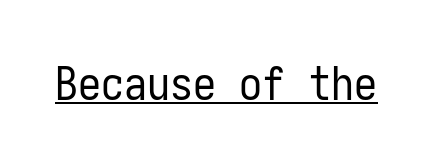
Ordinary non-slanted type is in use. Weight: not bold — regular or lighter. The glyphs in this specimen are sans serif. The sample's only ornament is a line tracing under the words.
